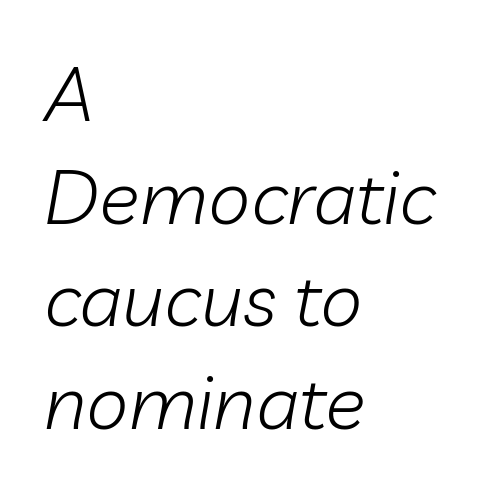
{"italic": "yes", "lean": "right", "slant_degrees": 10, "bold": "no", "weight": "light", "width": "normal", "stroke_contrast": "low", "x_height": "medium", "monospaced": "no", "underline": "no", "align": "left", "line_spacing": "normal", "line_spacing_ratio": 1.35, "letter_spacing": "normal", "letter_spacing_em": 0.0, "glyph_px": 76}
